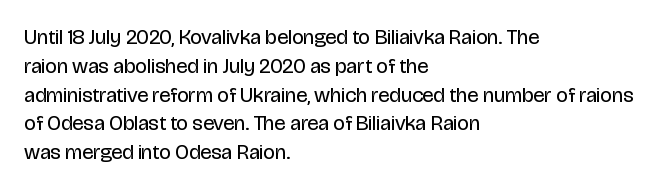
{"italic": "no", "bold": "no", "underline": "no", "align": "left", "line_spacing": "normal", "line_spacing_ratio": 1.37, "letter_spacing": "normal", "letter_spacing_em": 0.0, "glyph_px": 21}
